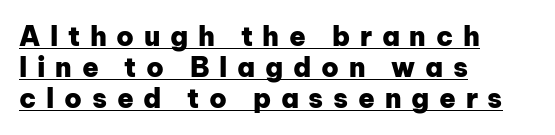
The image shows 27 px bold type, upright; set left-aligned, tight line spacing (1.14x), unusually wide letter spacing (+0.36 em), underlined.
